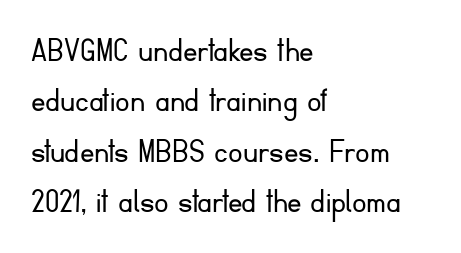
The words here are not underlined. The face used here is a sans, in the tradition of grotesques and geometrics. Typeset ragged right — the left edge is the straight one. Is this a heavy cut? Hardly; it is regular or lighter. Style check: upright. Regarding leading, the lines here are spaced in the standard way.
